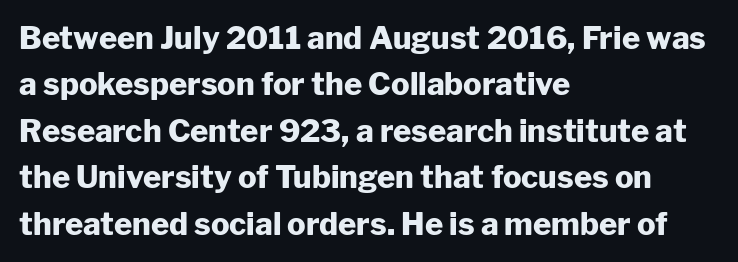
{"serif": "no", "italic": "no", "bold": "yes", "weight": "heavy", "width": "normal", "stroke_contrast": "low", "x_height": "medium", "monospaced": "no", "underline": "no", "align": "left", "line_spacing": "normal", "line_spacing_ratio": 1.5, "letter_spacing": "normal", "letter_spacing_em": 0.0, "glyph_px": 31}
